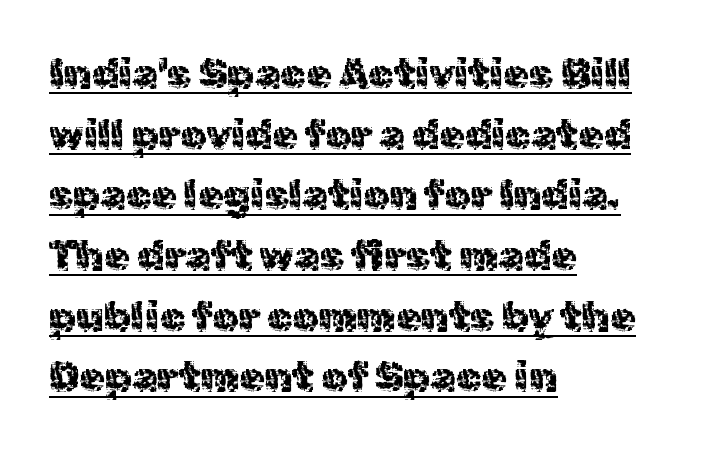
The image shows 41 px regular-weight sans-serif type, upright; set left-aligned, normal line spacing (1.48x), normal letter spacing, underlined; a medium x-height.
